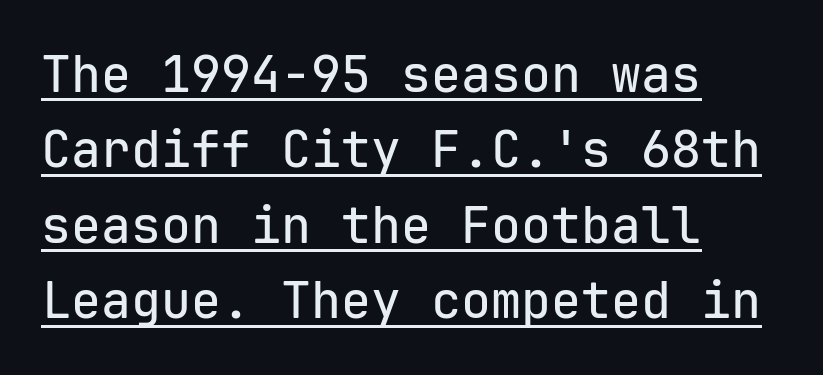
Glance below the letters and you will spot a drawn line. Grotesque or geometric, the face here clearly has no serifs. The letters sit at their default tracking, neither squeezed nor spread. The lettering holds an erect, upright posture throughout.
